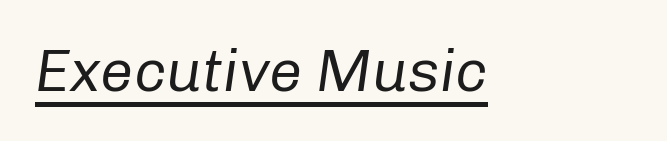
{"italic": "yes", "lean": "right", "slant_degrees": 8, "bold": "no", "weight": "regular", "width": "normal", "stroke_contrast": "low", "x_height": "medium", "monospaced": "no", "underline": "yes", "letter_spacing": "normal", "letter_spacing_em": 0.0, "glyph_px": 59}
